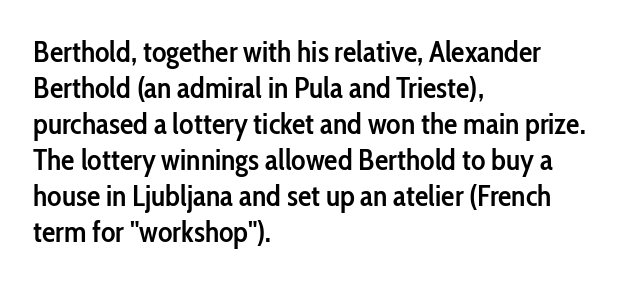
This rendering uses left alignment, leaving the right contour irregular. A bit beefed up — I'd call it semibold rather than bold. The strip under each line holds only bare page. Font category for this specimen: sans-serif.
